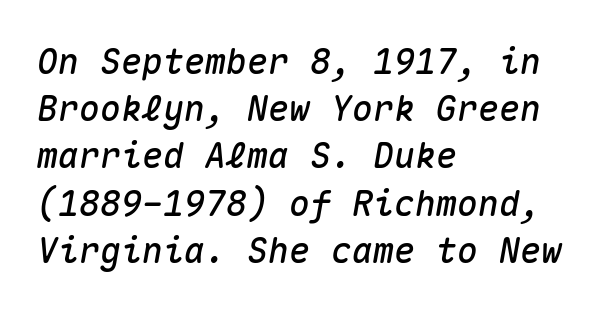
The image shows 35 px text type, italic (leaning right), monospaced; set left-aligned, normal line spacing (1.35x), normal letter spacing, not underlined; medium stroke contrast and a medium x-height.
